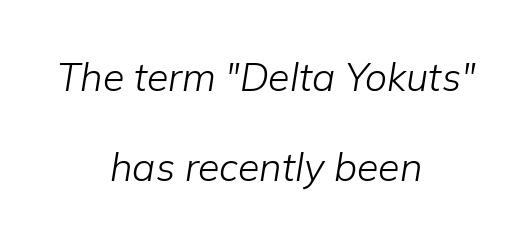
Q: Is the text bold? A: No.
Q: Is the text italic (slanted)? A: Yes, it leans right by about 9 degrees.
Q: Is the text underlined? A: No.
Q: How is the paragraph aligned? A: Centered.
Q: Is the spacing between letters normal or unusually wide? A: Normal.
Q: Is the spacing between lines tight, normal or loose? A: Loose.
Q: Width (condensed, normal, or wide)? A: Normal.
Q: Stroke contrast? A: Low.
Q: x-height? A: Medium.
Q: Monospaced? A: No.
